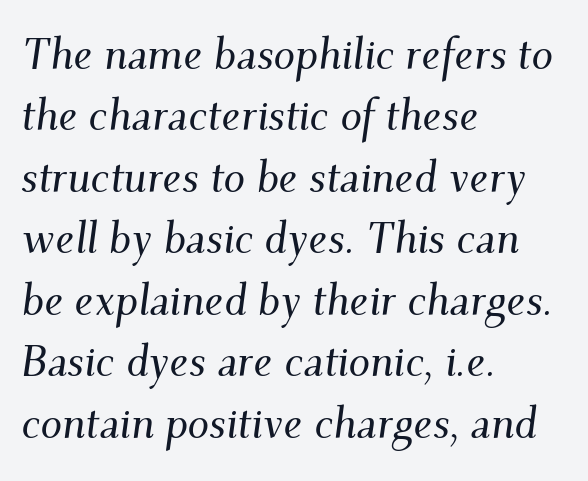
Each letter keeps its own natural width here, so spacing adapts to shape. Posture: slanted. Yep, those are serifs on the letters. If you measured baseline to baseline, you'd find a middling distance. Any mark beneath the type? The region is blank.
